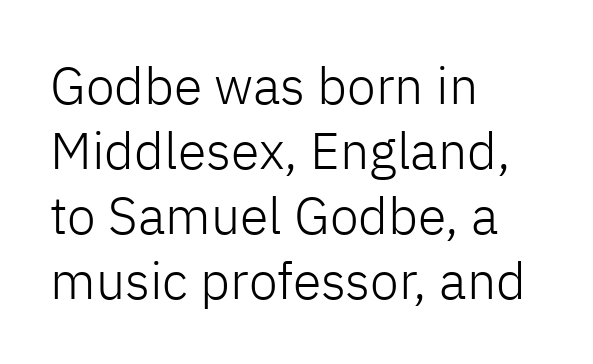
This rendering leaves character spacing at its baseline value. A typesetter would call this proportional, since set widths differ per character. Nobody drew a line under any word here. Vertical strokes here are truly vertical. Does the copy run flush right? No — it runs flush left.
